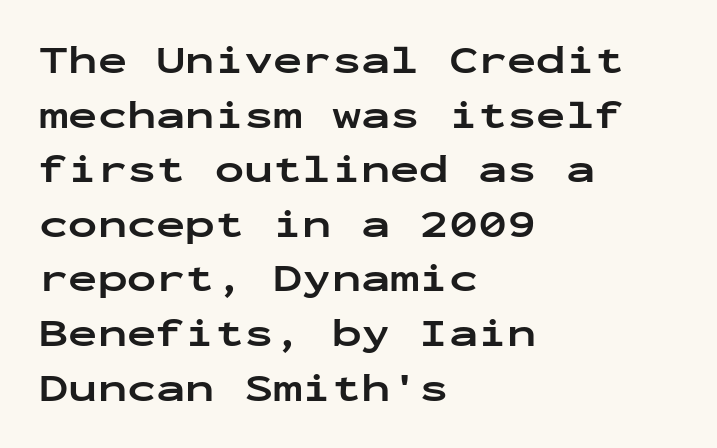
Q: Is the text bold? A: Yes.
Q: Is the text italic (slanted)? A: No, it is upright.
Q: Is the typeface a serif or a sans-serif typeface? A: Sans-serif.
Q: Is the text underlined? A: No.
Q: How is the paragraph aligned? A: Left-aligned.
Q: Is the spacing between letters normal or unusually wide? A: Normal.
Q: Is the spacing between lines tight, normal or loose? A: Normal.
Q: Width (condensed, normal, or wide)? A: Wide.
Q: Stroke contrast? A: Low.
Q: x-height? A: Medium.
Q: Monospaced? A: Yes.
